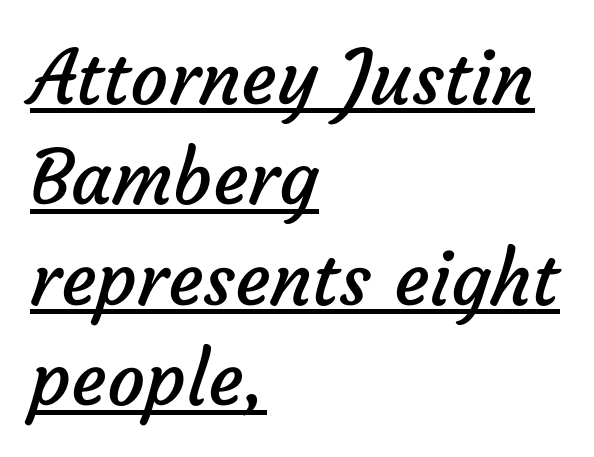
{"serif": "no", "bold": "no", "weight": "regular", "width": "normal", "stroke_contrast": "low", "x_height": "medium", "monospaced": "no", "underline": "yes", "align": "left", "line_spacing": "normal", "line_spacing_ratio": 1.34, "letter_spacing": "normal", "letter_spacing_em": 0.0, "glyph_px": 75}
